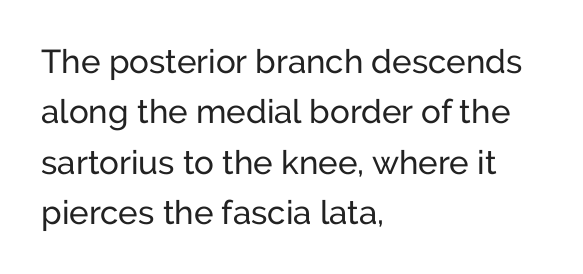
{"serif": "no", "italic": "no", "bold": "no", "weight": "regular", "width": "normal", "stroke_contrast": "low", "x_height": "medium", "monospaced": "no", "underline": "no", "align": "left", "line_spacing": "normal", "line_spacing_ratio": 1.53, "letter_spacing": "normal", "letter_spacing_em": 0.0, "glyph_px": 33}
